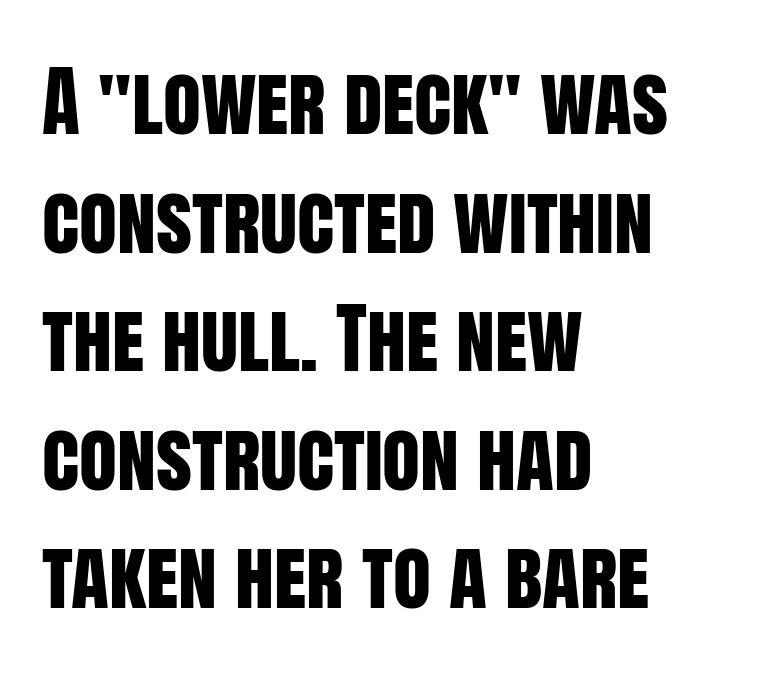
These lines sit exactly where default settings would place them. Short note: letters normally spaced. Is this a fixed-width face? No — the glyphs have proportional, varying widths. The typography opts for an upright posture over an oblique one.
